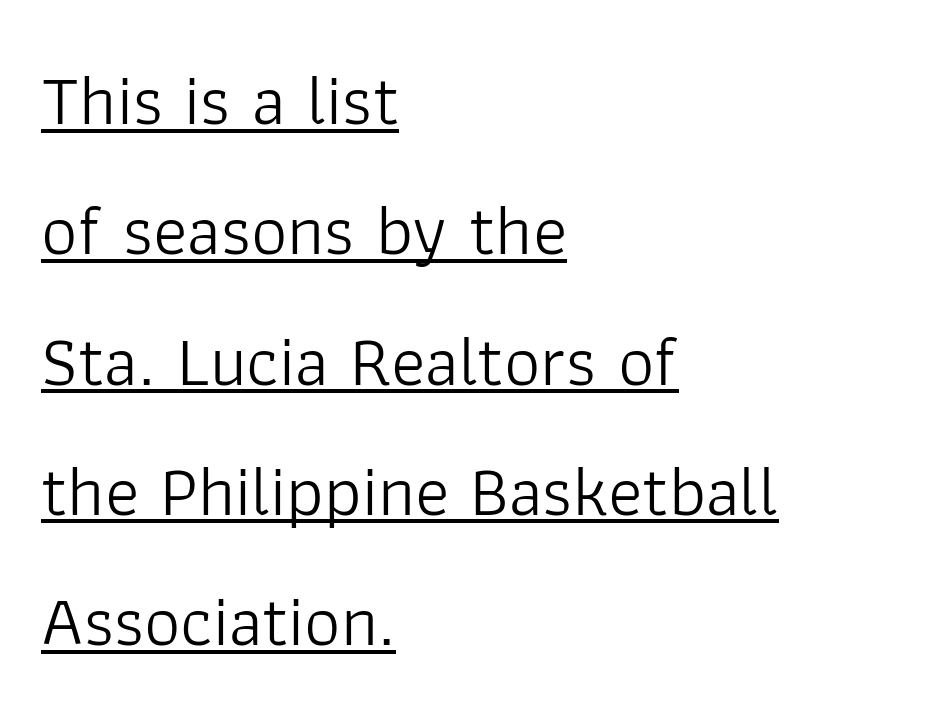
{"serif": "no", "italic": "no", "bold": "no", "weight": "light", "width": "normal", "stroke_contrast": "low", "x_height": "medium", "monospaced": "no", "underline": "yes", "align": "left", "line_spacing_ratio": 1.81, "letter_spacing": "normal", "letter_spacing_em": 0.0, "glyph_px": 72}
